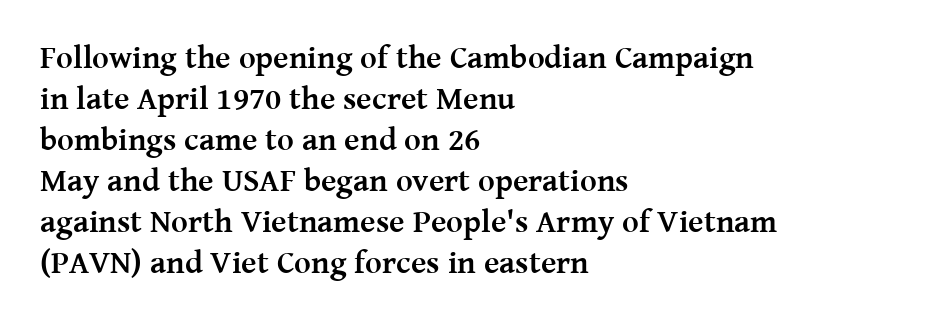
{"serif": "yes", "italic": "no", "bold": "yes", "weight": "semibold", "width": "normal", "stroke_contrast": "medium", "x_height": "medium", "monospaced": "no", "underline": "no", "align": "left", "line_spacing": "normal", "line_spacing_ratio": 1.28, "letter_spacing": "normal", "letter_spacing_em": 0.0, "glyph_px": 32}
